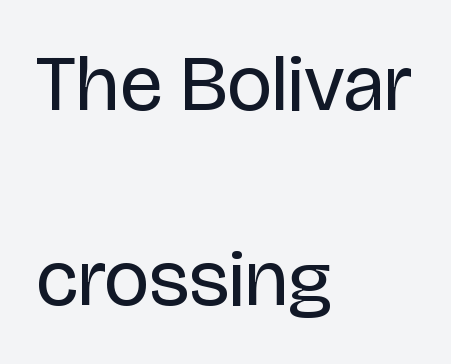
{"serif": "no", "italic": "no", "bold": "no", "weight": "regular", "width": "normal", "stroke_contrast": "low", "x_height": "large", "monospaced": "no", "underline": "no", "align": "left", "line_spacing": "loose", "line_spacing_ratio": 2.47, "letter_spacing": "normal", "letter_spacing_em": 0.0, "glyph_px": 79}
